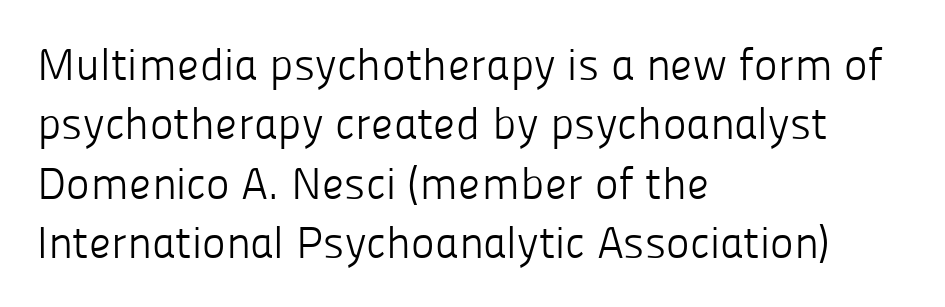
The image shows 45 px light sans-serif type, upright; set left-aligned, normal line spacing (1.32x), normal letter spacing, not underlined; low stroke contrast and a medium x-height.
